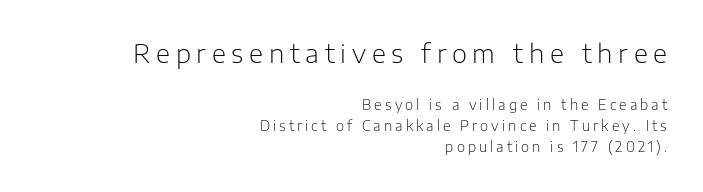
The weight would be labelled regular, book, light, or lighter still. Typesetter's note — upper block bumped up in size, lower block left smaller. Words float on clear page, feet unadorned. How would I describe the line gaps? Plain and ordinary. The face used here is rendered with a markedly widened letterfit. The paragraph shown leans on its right margin.
